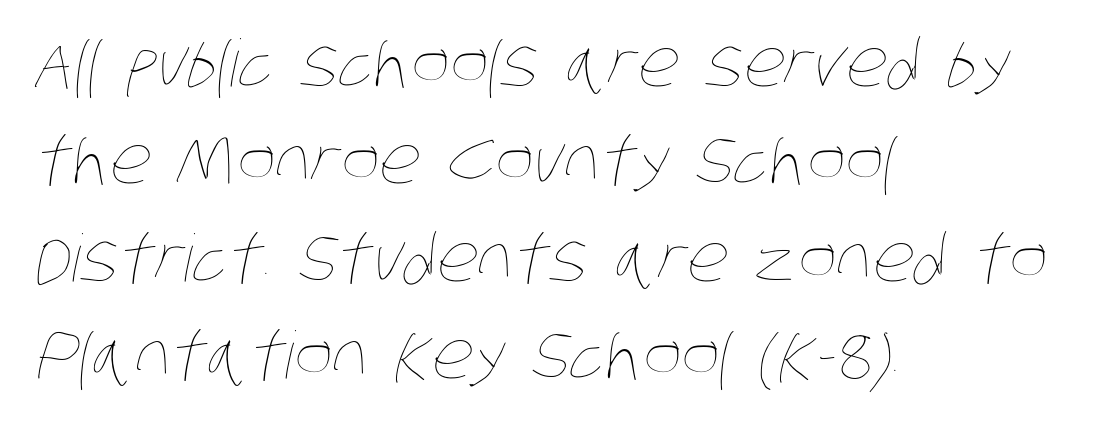
The horizontal fit of the characters is conventional and even. The weight tops out at a normal text grade. This sample has the flowing, uneven cadence of proportional lettering. Evenly set lines give the paragraph a standard silhouette. This sample is left-justified, so line endings fall wherever the words run out. Has an underline been added? It has not.
